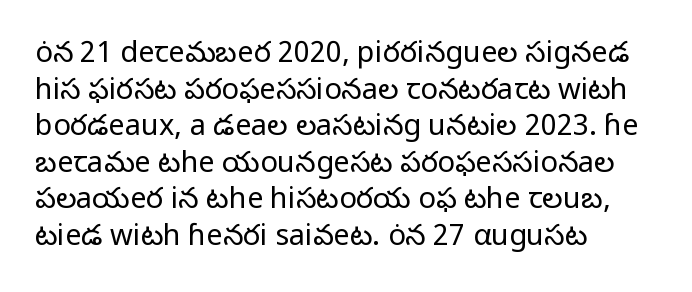
{"serif": "no", "italic": "no", "bold": "no", "weight": "regular", "width": "normal", "stroke_contrast": "low", "x_height": "medium", "monospaced": "no", "underline": "no", "align": "left", "line_spacing": "normal", "line_spacing_ratio": 1.26, "letter_spacing": "normal", "letter_spacing_em": 0.0, "glyph_px": 29}
